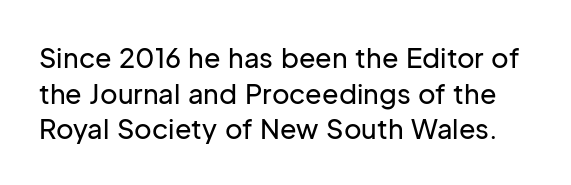
Q: Is the text italic (slanted)? A: No, it is upright.
Q: Is the text underlined? A: No.
Q: Is the spacing between letters normal or unusually wide? A: Normal.
Q: Is the spacing between lines tight, normal or loose? A: Normal.
